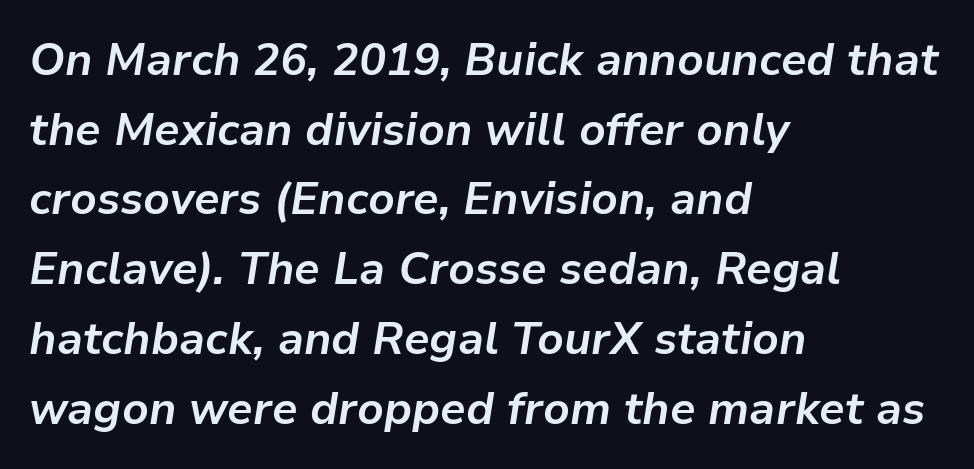
{"italic": "yes", "lean": "right", "slant_degrees": 9, "bold": "yes", "weight": "bold", "width": "normal", "stroke_contrast": "low", "x_height": "medium", "monospaced": "no", "underline": "no", "align": "left", "line_spacing": "normal", "line_spacing_ratio": 1.55, "letter_spacing": "normal", "letter_spacing_em": 0.0, "glyph_px": 45}
